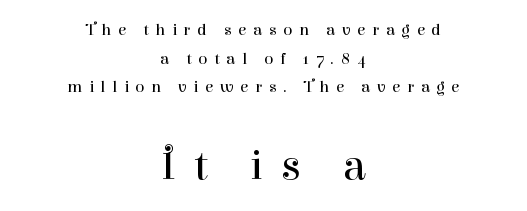
{"serif": "yes", "italic": "no", "bold": "no", "weight": "regular", "width": "normal", "stroke_contrast": "high", "x_height": "medium", "monospaced": "no", "underline": "no", "align": "center", "line_spacing": "normal", "line_spacing_ratio": 1.69, "letter_spacing": "wide", "letter_spacing_em": 0.39, "larger_block": "second", "size_ratio": 2.53, "glyph_px": 43}
